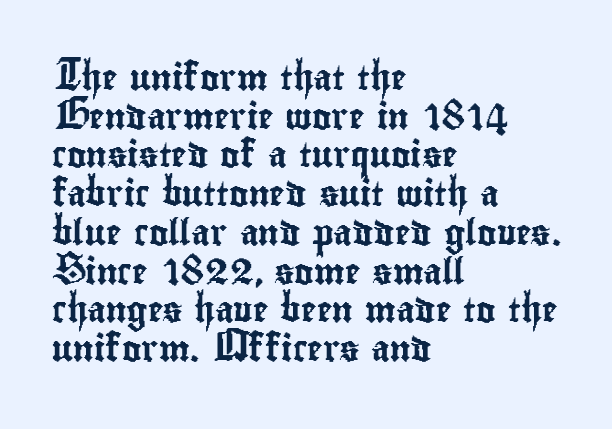
If you measured baseline to baseline, you'd find a middling distance. The line texture is even and compact thanks to regular tracking. Descender tails drop into unmarked territory. Posture: upright roman. Horizontally, the lines are justified to the leading edge only.
